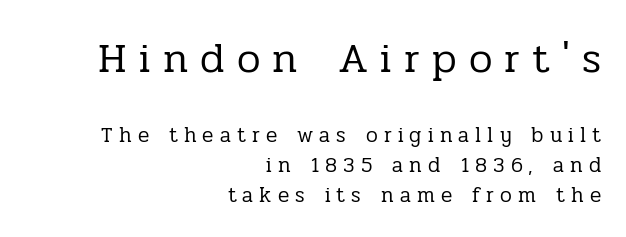
Q: Is the text bold? A: No.
Q: Is the text italic (slanted)? A: No, it is upright.
Q: Is the typeface a serif or a sans-serif typeface? A: Serif.
Q: Is the text underlined? A: No.
Q: How is the paragraph aligned? A: Right-aligned.
Q: Is the spacing between letters normal or unusually wide? A: Unusually wide.
Q: Is the spacing between lines tight, normal or loose? A: Normal.
Q: Which block of text is set in a larger size, the first (top) or the second (bottom)? A: The first (top) one.
Q: Width (condensed, normal, or wide)? A: Normal.
Q: Stroke contrast? A: Low.
Q: x-height? A: Medium.
Q: Monospaced? A: No.
